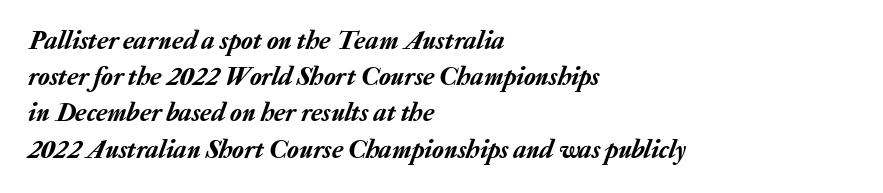
The strip under each line holds only bare page. The text carries the slant typical of an italic or oblique font. The lines in this sample share a left origin and differ only in where they stop. Look at the tracking — it's just the regular setting, nothing added.
